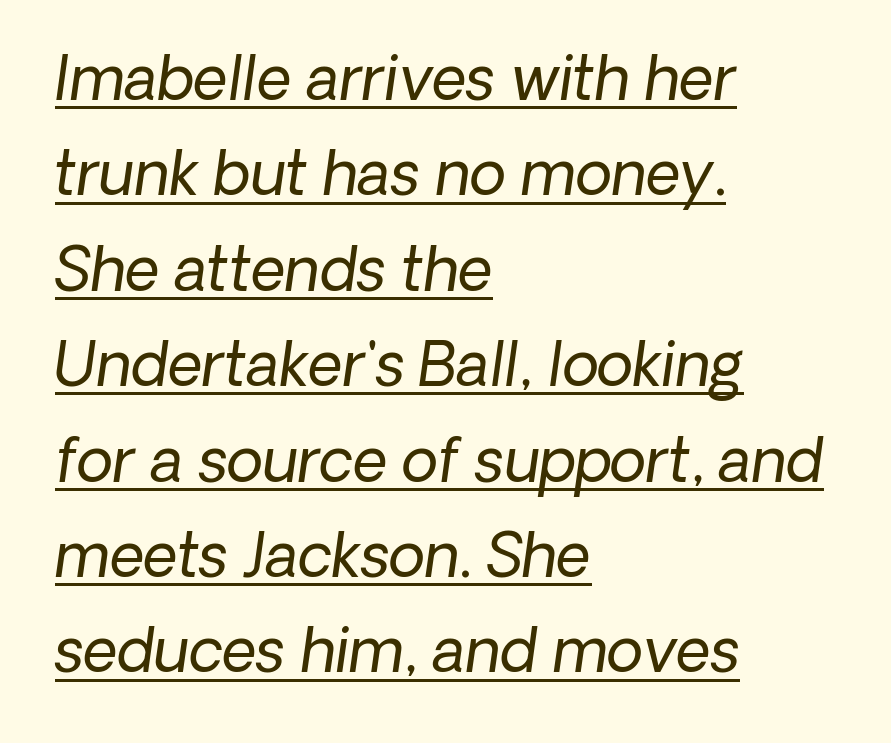
Q: Is the text bold? A: No.
Q: Is the typeface a serif or a sans-serif typeface? A: Sans-serif.
Q: Is the text underlined? A: Yes.
Q: How is the paragraph aligned? A: Left-aligned.
Q: Is the spacing between letters normal or unusually wide? A: Normal.
Q: Is the spacing between lines tight, normal or loose? A: Normal.
Q: Width (condensed, normal, or wide)? A: Normal.
Q: Stroke contrast? A: Low.
Q: x-height? A: Medium.
Q: Monospaced? A: No.
